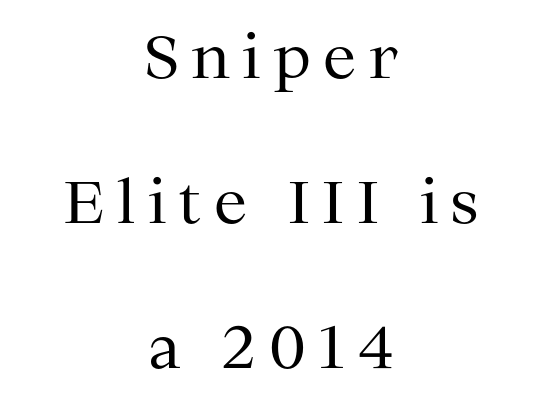
The image shows 59 px regular-weight serif type, upright; set centered, loose line spacing (2.46x), unusually wide letter spacing (+0.21 em), not underlined; medium stroke contrast and a medium x-height.
